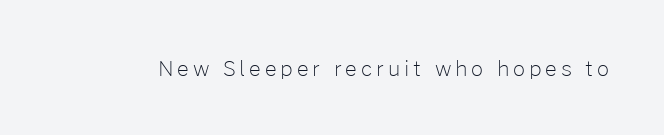
Nope, not italic — everything's standing straight. Weight: regular or lighter. This rendering features lettering with no underline.
